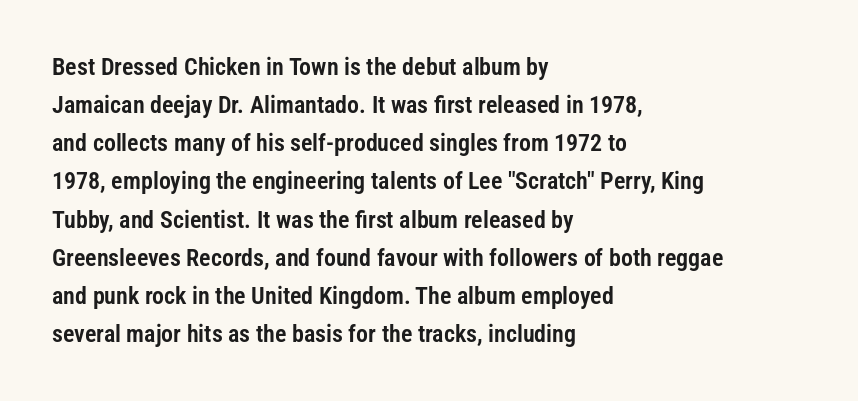
The image shows 24 px text type, upright; set left-aligned, normal line spacing (1.59x), normal letter spacing, not underlined.
